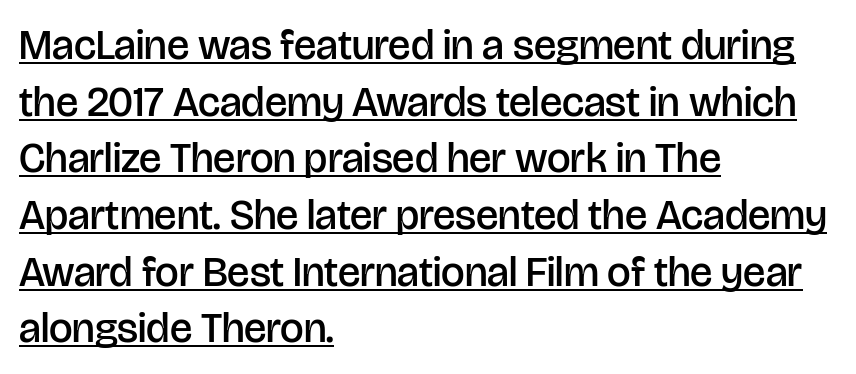
The image shows 42 px semibold sans-serif type, upright; set left-aligned, normal line spacing (1.35x), normal letter spacing, underlined; low stroke contrast and a large x-height.
